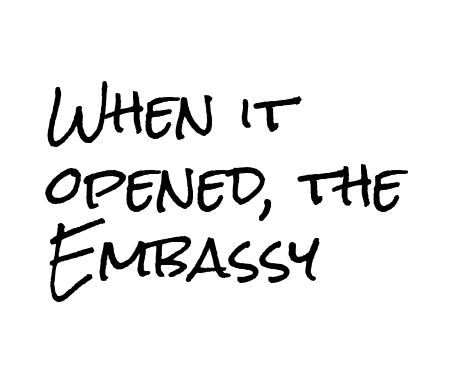
{"serif": "no", "italic": "no", "width": "condensed", "stroke_contrast": "low", "x_height": "medium", "monospaced": "no", "underline": "no", "align": "left", "line_spacing": "normal", "line_spacing_ratio": 1.35, "letter_spacing": "normal", "letter_spacing_em": 0.0, "glyph_px": 54}
